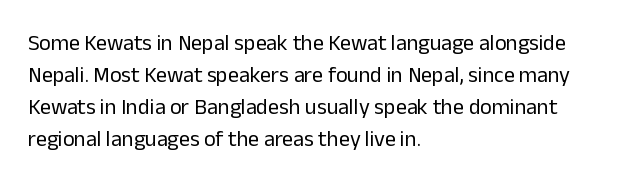
The image shows 22 px text type, upright; set left-aligned, normal line spacing (1.46x), normal letter spacing, not underlined.
